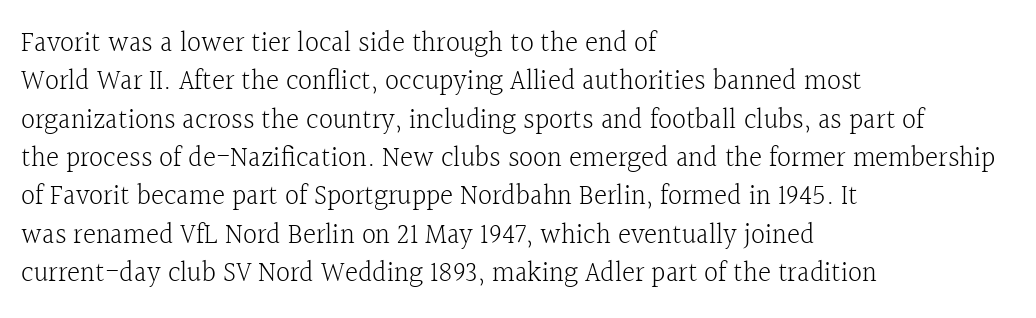
{"serif": "yes", "italic": "no", "bold": "no", "weight": "light", "width": "normal", "x_height": "medium", "monospaced": "no", "underline": "no", "align": "left", "line_spacing": "normal", "line_spacing_ratio": 1.37, "letter_spacing": "normal", "letter_spacing_em": 0.0, "glyph_px": 28}
